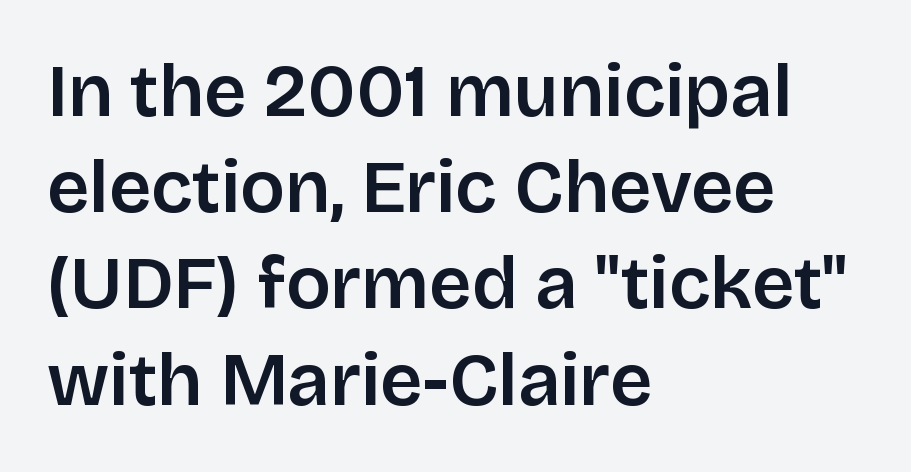
The image shows 74 px sans-serif type, upright; set left-aligned, normal line spacing (1.3x), normal letter spacing, not underlined; low stroke contrast and a large x-height.
